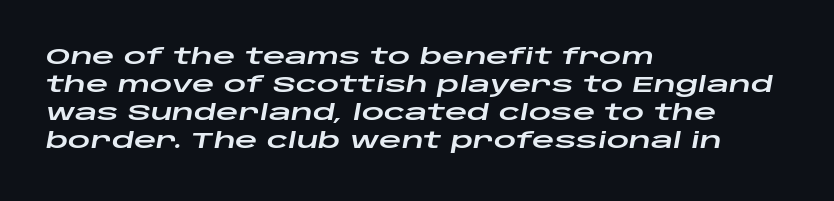
{"italic": "yes", "lean": "right", "slant_degrees": 10, "underline": "no", "align": "left", "line_spacing": "normal", "line_spacing_ratio": 1.28, "letter_spacing": "normal", "letter_spacing_em": 0.0, "glyph_px": 22}
